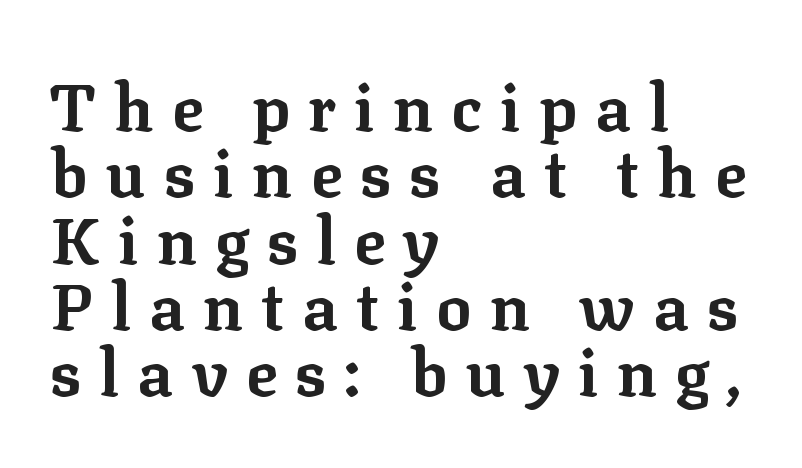
Q: Is the text bold? A: Yes.
Q: Is the text italic (slanted)? A: No, it is upright.
Q: Is the typeface a serif or a sans-serif typeface? A: Serif.
Q: Is the text underlined? A: No.
Q: How is the paragraph aligned? A: Left-aligned.
Q: Is the spacing between letters normal or unusually wide? A: Unusually wide.
Q: Is the spacing between lines tight, normal or loose? A: Tight.
Q: Width (condensed, normal, or wide)? A: Normal.
Q: Stroke contrast? A: Low.
Q: x-height? A: Medium.
Q: Monospaced? A: No.
